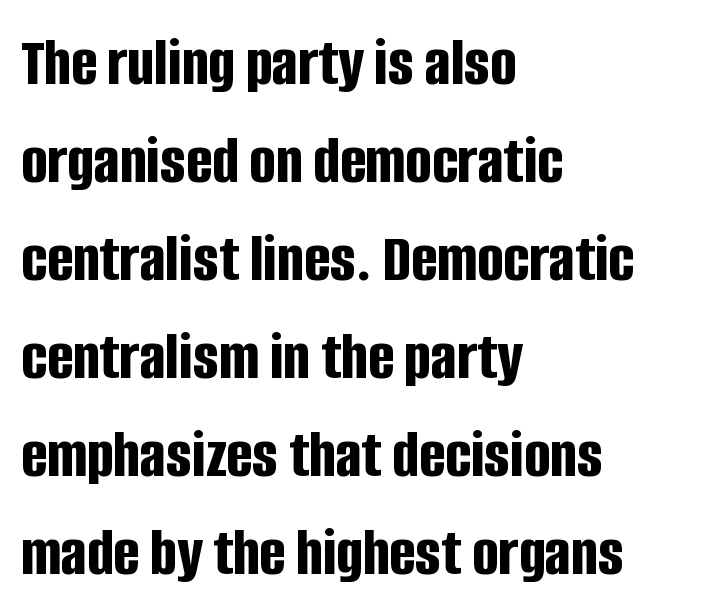
The image shows 69 px bold, condensed sans-serif type, upright; set left-aligned, normal line spacing (1.42x), normal letter spacing, not underlined; low stroke contrast and a large x-height.
